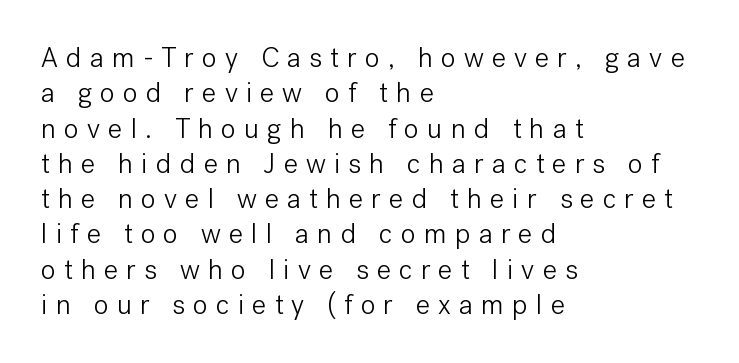
{"serif": "no", "italic": "no", "bold": "no", "weight": "light", "width": "normal", "stroke_contrast": "low", "x_height": "medium", "monospaced": "no", "underline": "no", "align": "left", "line_spacing": "normal", "line_spacing_ratio": 1.26, "letter_spacing": "wide", "letter_spacing_em": 0.29, "glyph_px": 28}
